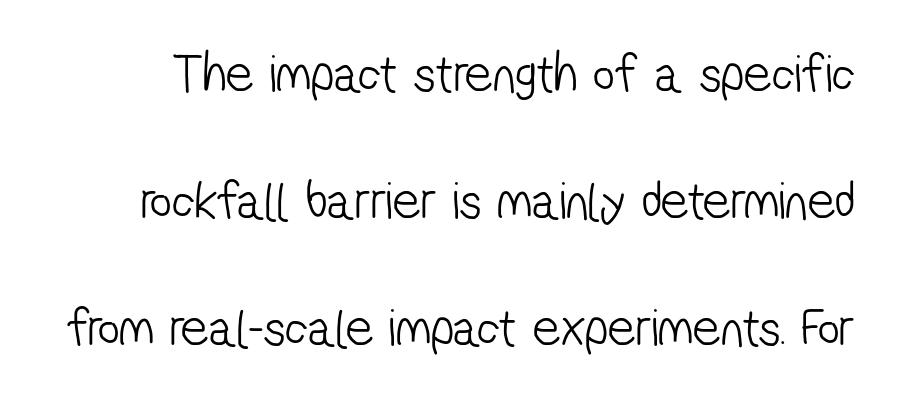
Q: Is the text bold? A: No.
Q: Is the typeface a serif or a sans-serif typeface? A: Sans-serif.
Q: Is the text underlined? A: No.
Q: Is the spacing between letters normal or unusually wide? A: Normal.
Q: Is the spacing between lines tight, normal or loose? A: Loose.
Q: Width (condensed, normal, or wide)? A: Condensed.
Q: Stroke contrast? A: Low.
Q: x-height? A: Medium.
Q: Monospaced? A: No.
